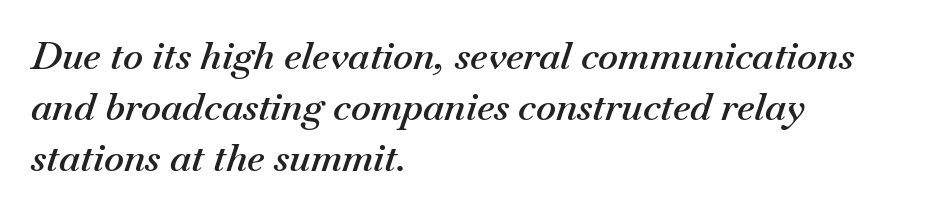
Q: Is the text bold? A: Semi-bold.
Q: Is the text italic (slanted)? A: Yes, it leans right by about 18 degrees.
Q: Is the text underlined? A: No.
Q: How is the paragraph aligned? A: Left-aligned.
Q: Is the spacing between letters normal or unusually wide? A: Normal.
Q: Is the spacing between lines tight, normal or loose? A: Normal.
Q: Width (condensed, normal, or wide)? A: Normal.
Q: Stroke contrast? A: Medium.
Q: x-height? A: Small.
Q: Monospaced? A: No.
